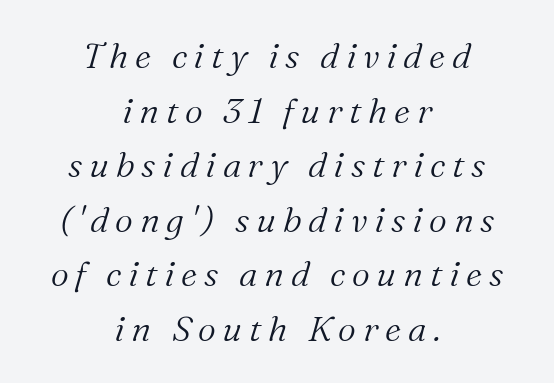
The image shows 35 px light serif type, italic (leaning right); set centered, normal line spacing (1.56x), not underlined; medium stroke contrast and a medium x-height.
